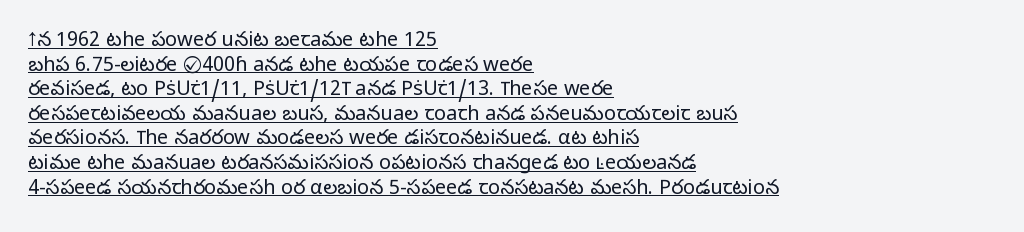
{"italic": "no", "bold": "no", "underline": "yes", "align": "left", "line_spacing_ratio": 1.23, "letter_spacing": "normal", "letter_spacing_em": 0.0, "glyph_px": 20}
